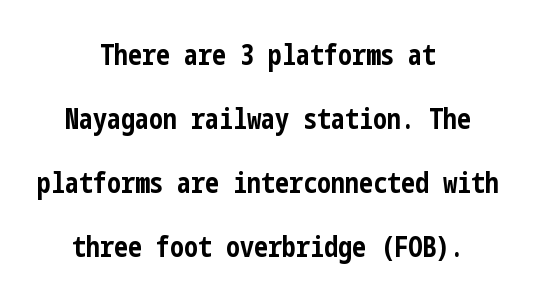
{"serif": "no", "italic": "no", "bold": "yes", "weight": "bold", "width": "condensed", "stroke_contrast": "low", "x_height": "medium", "underline": "no", "align": "center", "line_spacing": "loose", "line_spacing_ratio": 2.29, "letter_spacing": "normal", "letter_spacing_em": 0.0, "glyph_px": 28}
